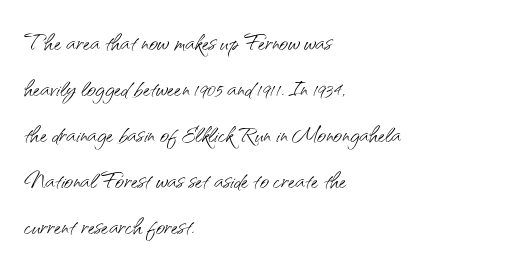
The image shows 31 px light sans-serif type; set left-aligned, normal line spacing (1.48x), normal letter spacing, not underlined; medium stroke contrast and a small x-height.
